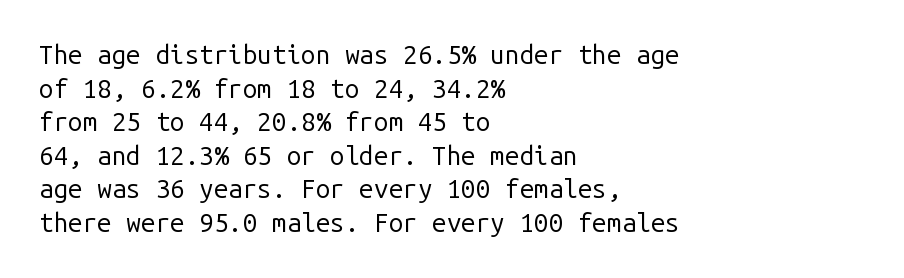
Interline gaps are of average width in this sample. In terms of posture, this sample is upright. Teacher's note: observe the even left margin — that is flush-left alignment. The cut favours lightness, reaching ordinary text weight at its darkest.
